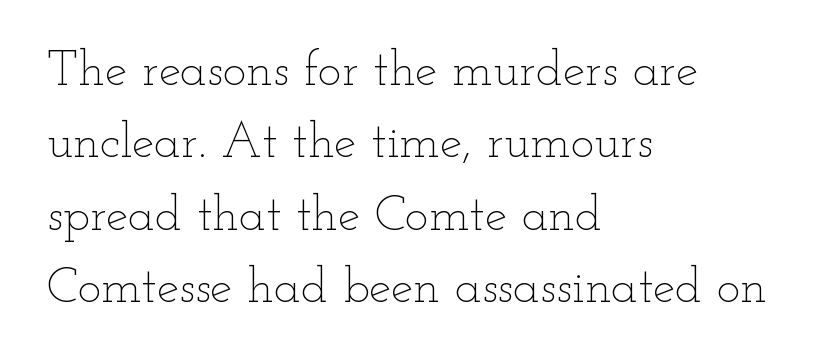
Q: Is the text bold? A: No.
Q: Is the text italic (slanted)? A: No, it is upright.
Q: Is the text underlined? A: No.
Q: How is the paragraph aligned? A: Left-aligned.
Q: Is the spacing between letters normal or unusually wide? A: Normal.
Q: Is the spacing between lines tight, normal or loose? A: Normal.
Q: Width (condensed, normal, or wide)? A: Wide.
Q: Stroke contrast? A: Low.
Q: x-height? A: Small.
Q: Monospaced? A: No.
